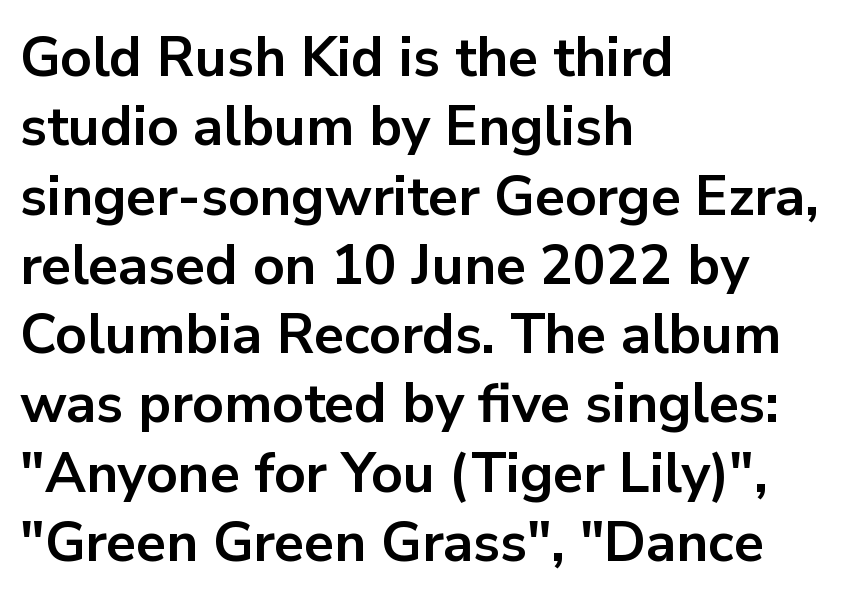
The image shows 55 px bold sans-serif type, upright; set left-aligned, normal line spacing (1.26x), normal letter spacing, not underlined; low stroke contrast and a medium x-height.
